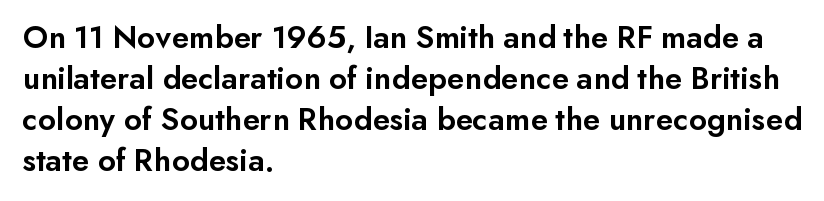
{"serif": "no", "italic": "no", "bold": "semi", "weight": "semibold", "width": "normal", "stroke_contrast": "low", "x_height": "small", "monospaced": "no", "underline": "no", "align": "left", "line_spacing_ratio": 1.24, "letter_spacing": "normal", "letter_spacing_em": 0.0, "glyph_px": 33}
